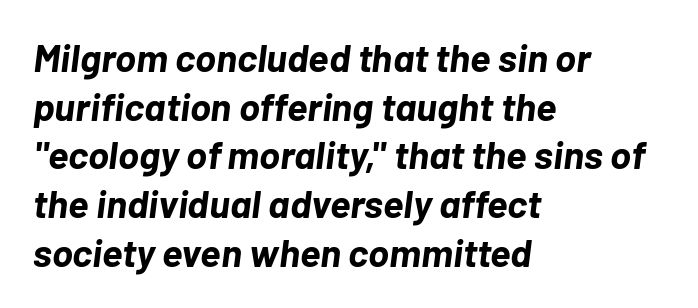
Q: Is the text bold? A: Yes.
Q: Is the text italic (slanted)? A: Yes, it leans right by about 7 degrees.
Q: Is the text underlined? A: No.
Q: How is the paragraph aligned? A: Left-aligned.
Q: Is the spacing between letters normal or unusually wide? A: Normal.
Q: Is the spacing between lines tight, normal or loose? A: Normal.
Q: Width (condensed, normal, or wide)? A: Normal.
Q: Stroke contrast? A: Low.
Q: x-height? A: Medium.
Q: Monospaced? A: No.
